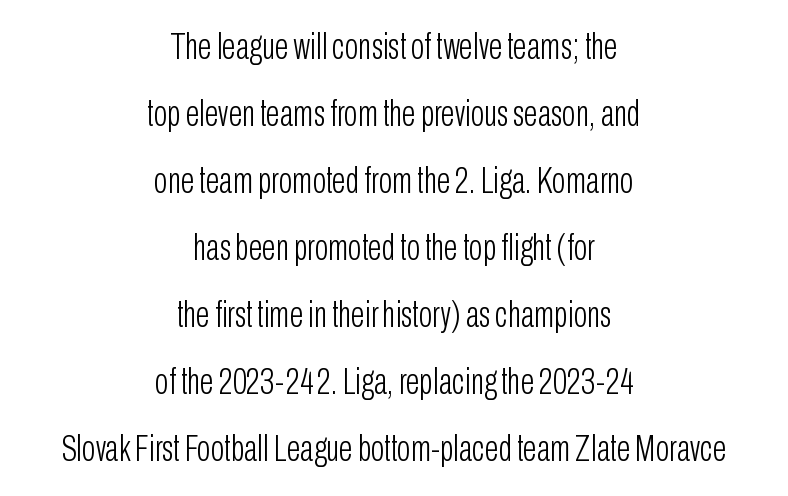
The face looks like a standard text weight, possibly lighter. The type family on display is of the sans-serif kind. Glyph-to-glyph distance matches everyday printed text. Compared with a flush-left layout, this one balances lines on the center instead. This sample uses an upright cut, with every glyph sitting square on the baseline.
